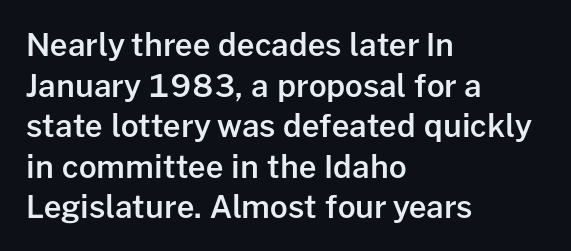
The image shows 31 px semibold sans-serif type, upright; set left-aligned, normal line spacing (1.31x), normal letter spacing, not underlined; low stroke contrast and a medium x-height.
